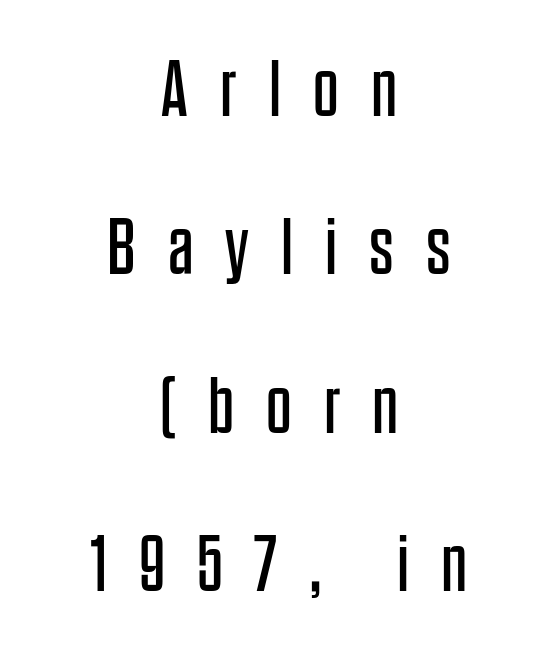
The image shows 80 px regular-weight, condensed sans-serif type, upright; set centered, loose line spacing (1.98x), unusually wide letter spacing (+0.4 em), not underlined; low stroke contrast and a large x-height.
